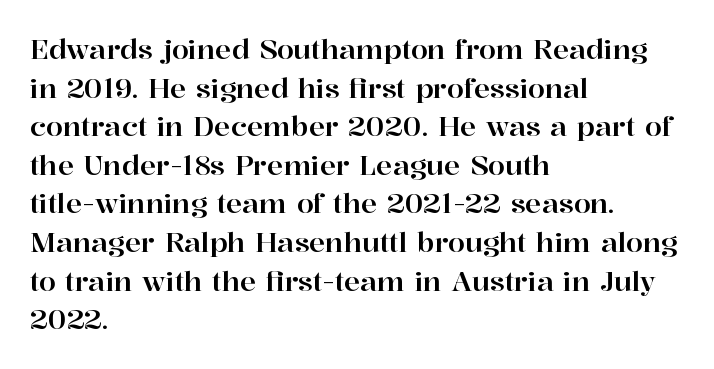
{"italic": "no", "underline": "no", "align": "left", "line_spacing": "normal", "line_spacing_ratio": 1.43, "letter_spacing": "normal", "letter_spacing_em": 0.0, "glyph_px": 27}
